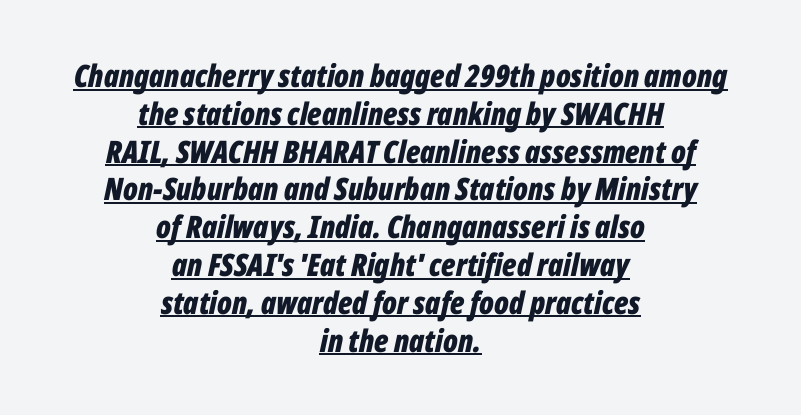
The image shows 31 px bold, condensed type, italic (leaning right); set centered, line spacing 1.22x, normal letter spacing, underlined; low stroke contrast and a medium x-height.
